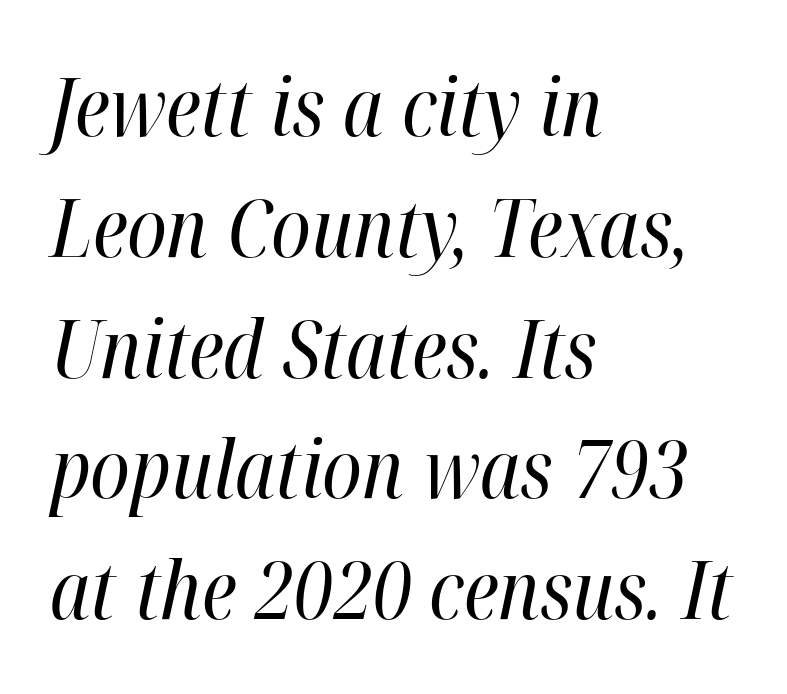
The image shows 80 px regular-weight, condensed type, italic (leaning right); set left-aligned, normal line spacing (1.51x), normal letter spacing, not underlined; high stroke contrast and a medium x-height.
